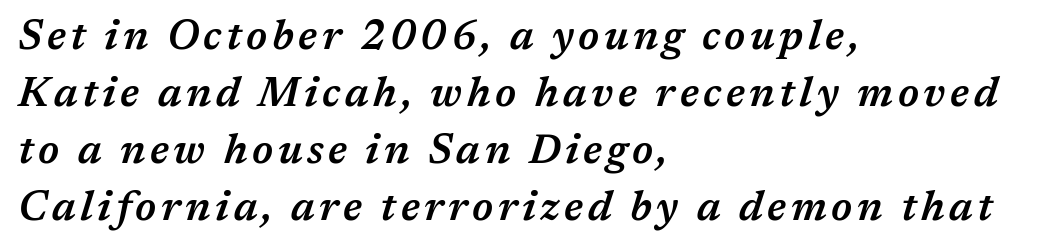
The image shows 41 px semibold type, italic (leaning right); set left-aligned, normal line spacing (1.39x), not underlined; medium stroke contrast and a medium x-height.
